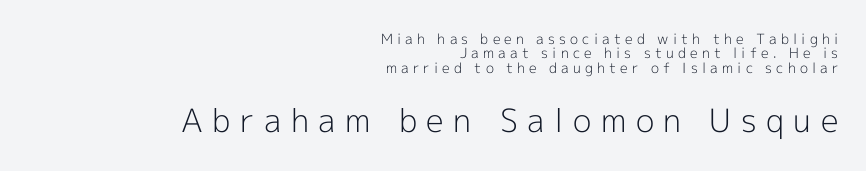
{"serif": "no", "italic": "no", "bold": "no", "weight": "light", "width": "normal", "x_height": "medium", "monospaced": "no", "underline": "no", "align": "right", "line_spacing": "tight", "line_spacing_ratio": 1.03, "letter_spacing": "wide", "letter_spacing_em": 0.3, "larger_block": "second", "size_ratio": 2.29, "glyph_px": 32}
